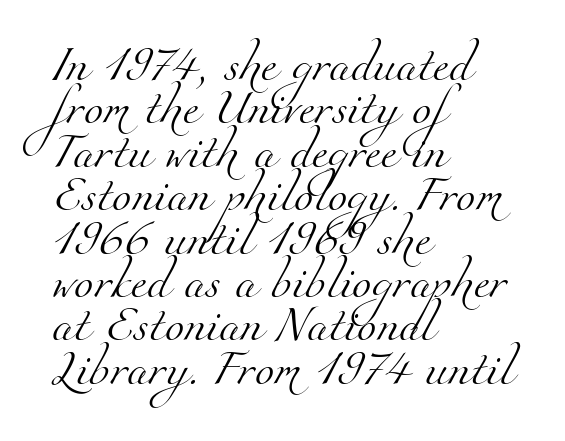
Bare-footed words on every line. Short note: letters normally spaced. The type family on display is of the serif kind. This reads as an unemphasized weight, regular at the heaviest.
